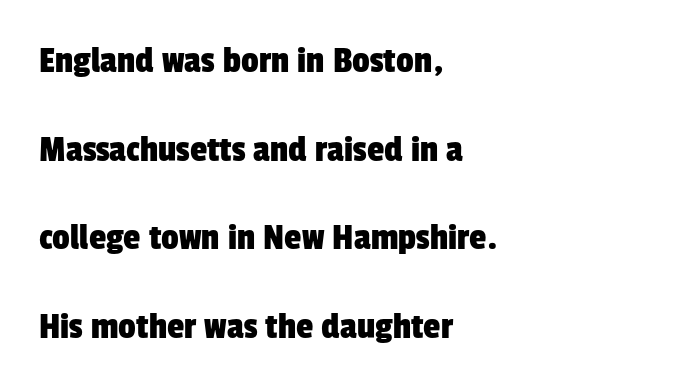
Observe the absence of serifs on each vertical stroke in this sample. The strip under each line holds only bare page. Think of a printed novel: that variable character pitch is what you see here. The passage shown stacks its lines with a broad gap. In terms of letterspacing, this is plain default setting. Layout note: lines flush left.
